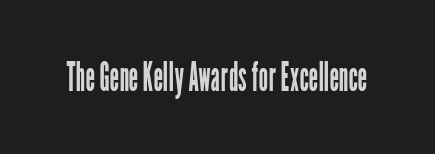
The image shows 42 px regular-weight, condensed sans-serif type, upright; set normal letter spacing, not underlined; low stroke contrast and a medium x-height.
